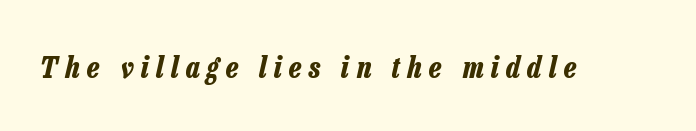
The image shows 30 px bold, condensed type, italic (leaning right); set unusually wide letter spacing (+0.25 em), not underlined; low stroke contrast and a medium x-height.
